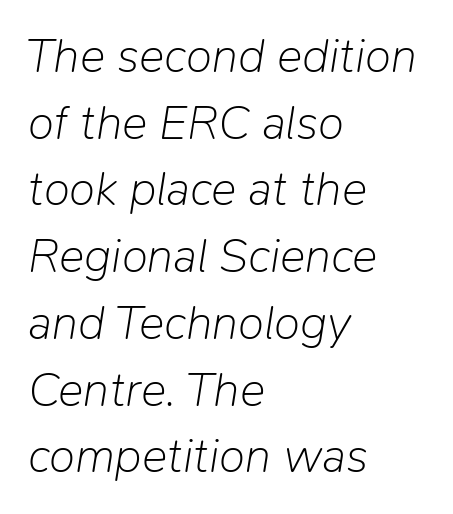
The image shows 48 px light type, italic (leaning right); set left-aligned, normal line spacing (1.39x), normal letter spacing, not underlined; low stroke contrast and a medium x-height.
